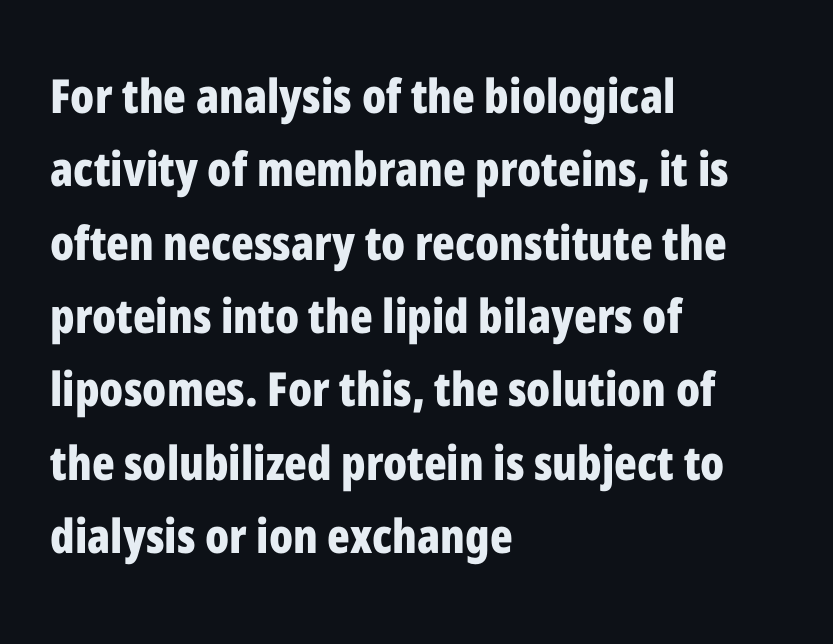
{"serif": "no", "italic": "no", "bold": "yes", "weight": "bold", "width": "condensed", "stroke_contrast": "low", "x_height": "medium", "monospaced": "no", "underline": "no", "align": "left", "line_spacing": "normal", "line_spacing_ratio": 1.56, "letter_spacing": "normal", "letter_spacing_em": 0.0, "glyph_px": 47}
